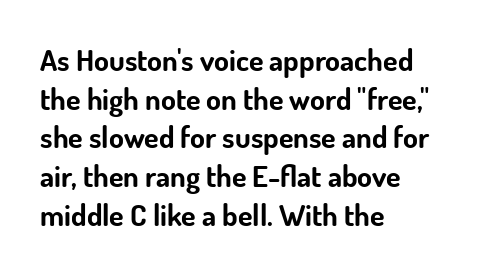
{"serif": "no", "italic": "no", "bold": "yes", "weight": "bold", "width": "normal", "stroke_contrast": "low", "x_height": "small", "monospaced": "no", "underline": "no", "align": "left", "line_spacing": "normal", "line_spacing_ratio": 1.29, "letter_spacing": "normal", "letter_spacing_em": 0.0, "glyph_px": 30}
